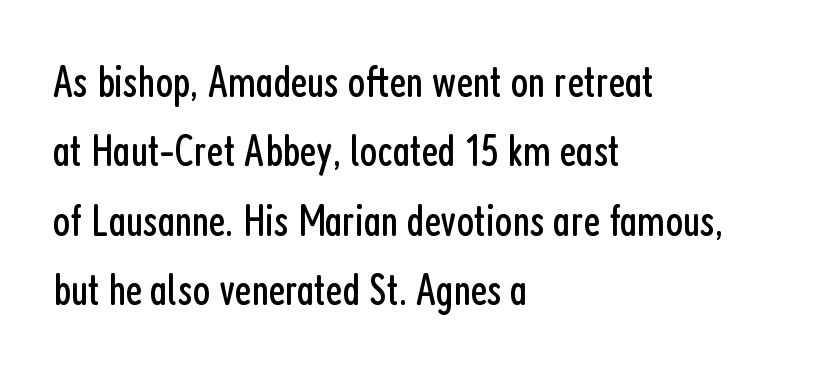
Each letter's strokes conclude bluntly, with no projecting serifs. These lines are rendered in a variable-pitch font. Is the letter spacing exaggerated? No — it looks like the ordinary default. Nobody drew a line under any word here.
